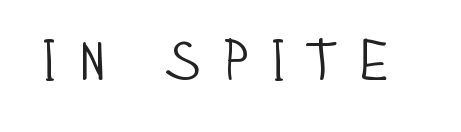
Q: Is the text bold? A: No.
Q: Is the text italic (slanted)? A: No, it is upright.
Q: Is the typeface a serif or a sans-serif typeface? A: Sans-serif.
Q: Is the text underlined? A: No.
Q: Is the spacing between letters normal or unusually wide? A: Unusually wide.
Q: Width (condensed, normal, or wide)? A: Condensed.
Q: Stroke contrast? A: Low.
Q: x-height? A: Large.
Q: Monospaced? A: No.
